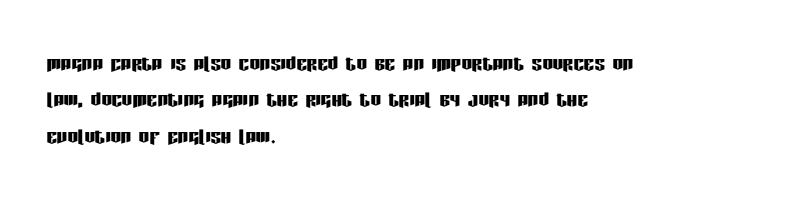
Q: Is the text italic (slanted)? A: No, it is upright.
Q: Is the text underlined? A: No.
Q: How is the paragraph aligned? A: Left-aligned.
Q: Is the spacing between letters normal or unusually wide? A: Normal.
Q: Is the spacing between lines tight, normal or loose? A: Normal.
